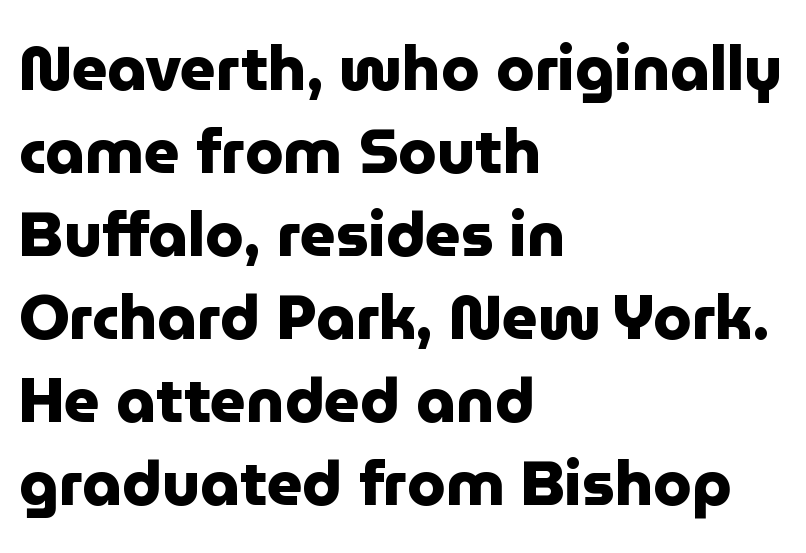
Q: Is the text bold? A: Yes.
Q: Is the text italic (slanted)? A: No, it is upright.
Q: Is the typeface a serif or a sans-serif typeface? A: Sans-serif.
Q: Is the text underlined? A: No.
Q: How is the paragraph aligned? A: Left-aligned.
Q: Is the spacing between letters normal or unusually wide? A: Normal.
Q: Is the spacing between lines tight, normal or loose? A: Normal.
Q: Width (condensed, normal, or wide)? A: Normal.
Q: Stroke contrast? A: Low.
Q: x-height? A: Medium.
Q: Monospaced? A: No.
